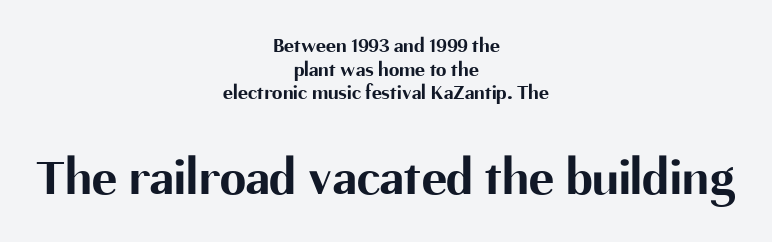
Q: Is the text bold? A: Yes.
Q: Is the text italic (slanted)? A: No, it is upright.
Q: Is the typeface a serif or a sans-serif typeface? A: Sans-serif.
Q: Is the text underlined? A: No.
Q: How is the paragraph aligned? A: Centered.
Q: Is the spacing between letters normal or unusually wide? A: Normal.
Q: Is the spacing between lines tight, normal or loose? A: Tight.
Q: Which block of text is set in a larger size, the first (top) or the second (bottom)? A: The second (bottom) one.
Q: Width (condensed, normal, or wide)? A: Normal.
Q: Stroke contrast? A: Medium.
Q: x-height? A: Medium.
Q: Monospaced? A: No.
